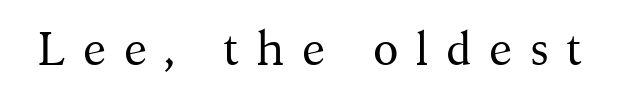
{"serif": "yes", "italic": "no", "bold": "no", "weight": "regular", "width": "normal", "stroke_contrast": "medium", "x_height": "medium", "monospaced": "no", "underline": "no", "letter_spacing": "wide", "letter_spacing_em": 0.36, "glyph_px": 47}
